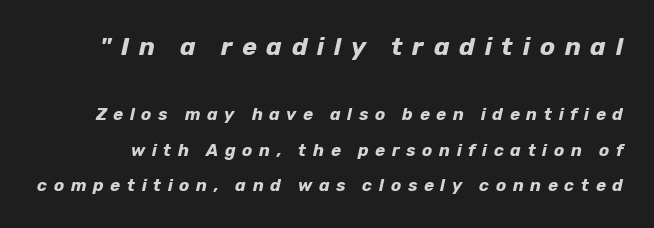
{"italic": "yes", "lean": "right", "slant_degrees": 12, "bold": "yes", "underline": "no", "line_spacing": "loose", "line_spacing_ratio": 2.11, "letter_spacing": "wide", "letter_spacing_em": 0.39, "larger_block": "first", "size_ratio": 1.47, "glyph_px": 25}
